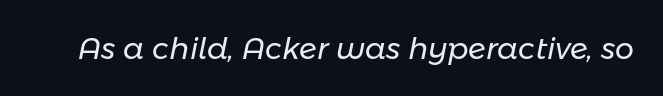
{"italic": "yes", "lean": "right", "slant_degrees": 11, "bold": "no", "weight": "regular", "width": "normal", "stroke_contrast": "low", "x_height": "medium", "monospaced": "no", "underline": "no", "letter_spacing": "normal", "letter_spacing_em": 0.0, "glyph_px": 30}
